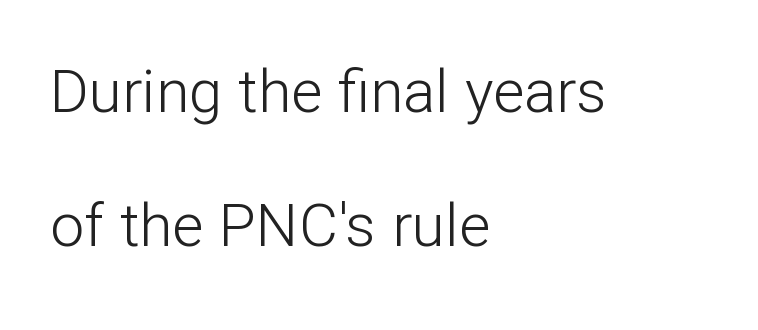
{"serif": "no", "italic": "no", "bold": "no", "weight": "light", "width": "normal", "stroke_contrast": "low", "x_height": "medium", "monospaced": "no", "underline": "no", "align": "left", "line_spacing": "loose", "line_spacing_ratio": 2.24, "letter_spacing": "normal", "letter_spacing_em": 0.0, "glyph_px": 60}
